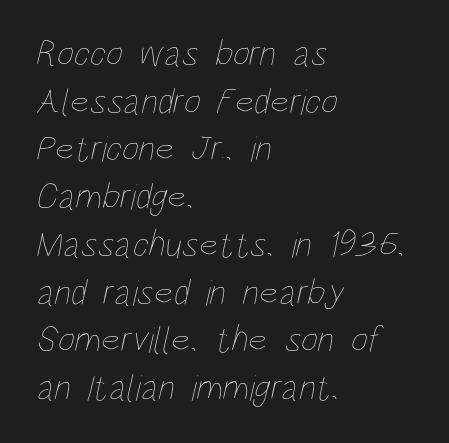
{"bold": "no", "weight": "thin", "width": "condensed", "stroke_contrast": "low", "x_height": "large", "monospaced": "no", "underline": "no", "align": "left", "line_spacing": "normal", "line_spacing_ratio": 1.29, "letter_spacing": "normal", "letter_spacing_em": 0.0, "glyph_px": 37}
